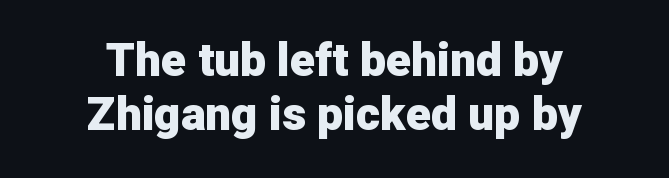
The image shows 46 px heavy sans-serif type, upright; set centered, line spacing 1.18x, normal letter spacing, not underlined; low stroke contrast and a medium x-height.
